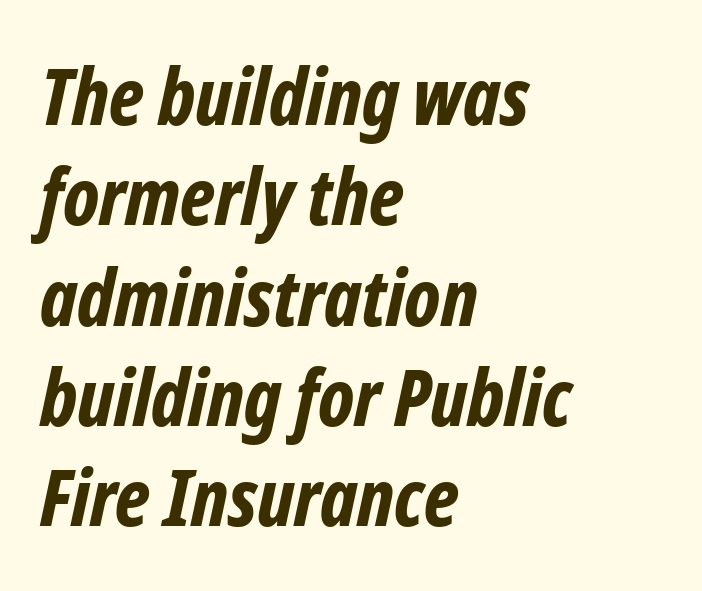
{"italic": "yes", "lean": "right", "slant_degrees": 12, "bold": "yes", "weight": "bold", "width": "condensed", "stroke_contrast": "low", "x_height": "medium", "monospaced": "no", "underline": "no", "align": "left", "line_spacing": "normal", "line_spacing_ratio": 1.27, "letter_spacing": "normal", "letter_spacing_em": 0.0, "glyph_px": 79}
